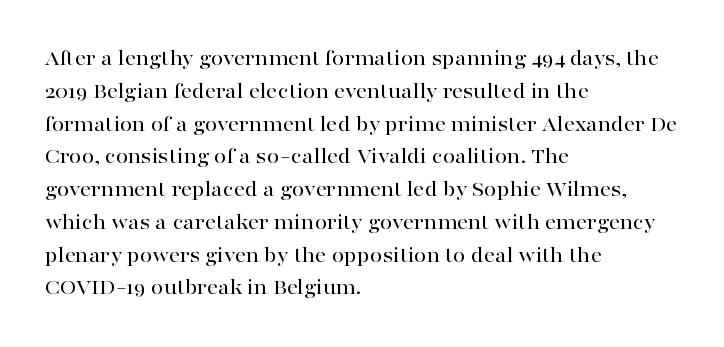
{"italic": "no", "underline": "no", "align": "left", "line_spacing": "normal", "line_spacing_ratio": 1.49, "letter_spacing": "normal", "letter_spacing_em": 0.0, "glyph_px": 22}
